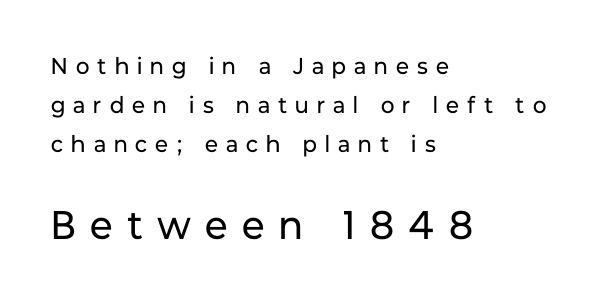
A light-to-regular cut is what we see here. Each letter keeps its own natural width here, so spacing adapts to shape. Glance below the letters and you will spot only blank space. The setting favours the left margin, as ordinary paragraphs usually do. Letterform terminals end flat and unadorned throughout the passage.
